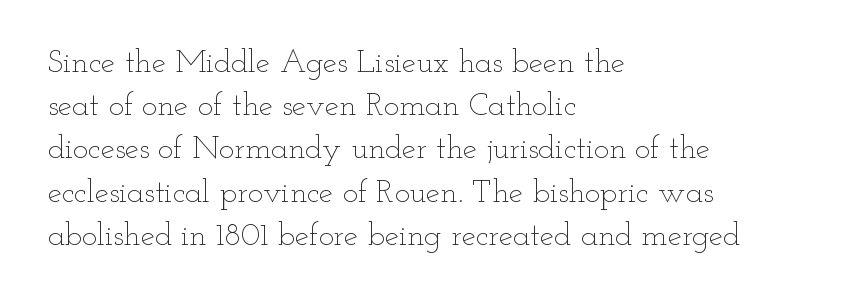
{"italic": "no", "bold": "no", "weight": "thin", "width": "wide", "stroke_contrast": "low", "x_height": "small", "monospaced": "no", "underline": "no", "align": "left", "line_spacing": "normal", "line_spacing_ratio": 1.35, "letter_spacing": "normal", "letter_spacing_em": 0.0, "glyph_px": 32}
